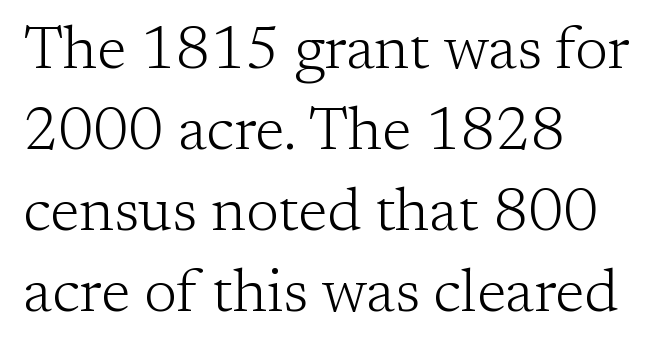
Q: Is the text bold? A: No.
Q: Is the text italic (slanted)? A: No, it is upright.
Q: Is the typeface a serif or a sans-serif typeface? A: Serif.
Q: Is the text underlined? A: No.
Q: How is the paragraph aligned? A: Left-aligned.
Q: Is the spacing between letters normal or unusually wide? A: Normal.
Q: Is the spacing between lines tight, normal or loose? A: Normal.
Q: Width (condensed, normal, or wide)? A: Normal.
Q: Stroke contrast? A: Low.
Q: x-height? A: Medium.
Q: Monospaced? A: No.
